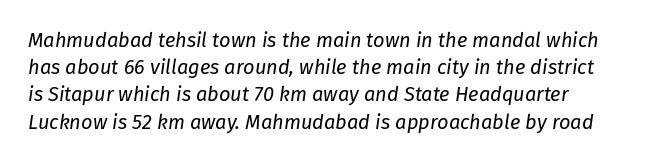
How are the letters spaced? Ordinarily, with no added tracking. Regular leading. Observe the lean: these are italic letterforms. Words float on clear page, feet unadorned. A quiet, ordinary-to-light weight characterises the typeface.
